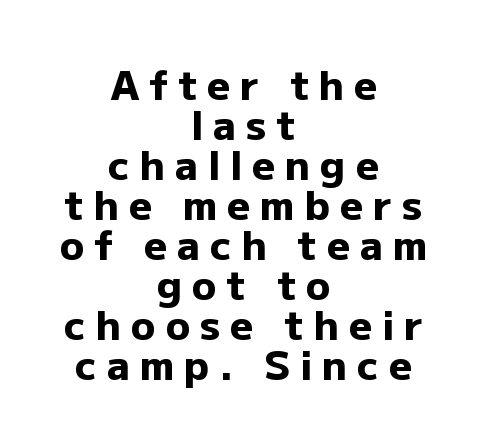
The image shows 40 px heavy sans-serif type, upright; set centered, tight line spacing (1.0x), unusually wide letter spacing (+0.25 em), not underlined; low stroke contrast and a medium x-height.
